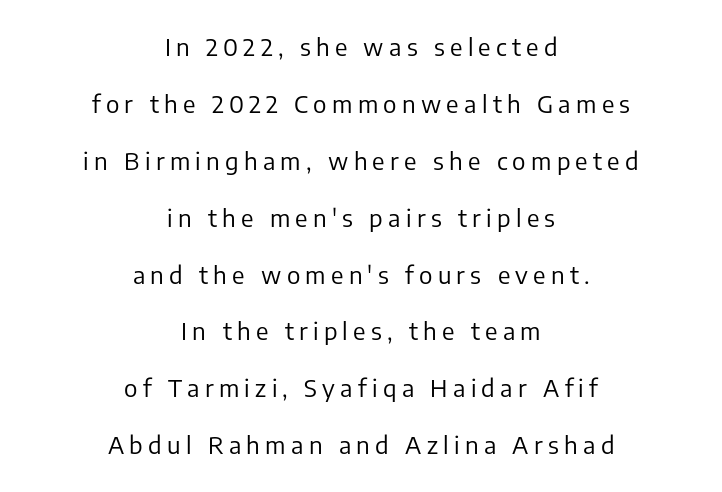
{"italic": "no", "bold": "no", "underline": "no", "align": "center", "line_spacing": "loose", "line_spacing_ratio": 2.37, "letter_spacing": "wide", "letter_spacing_em": 0.22, "glyph_px": 24}
